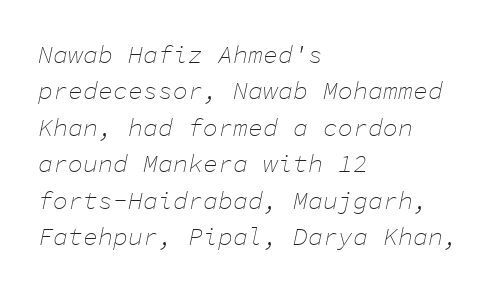
The image shows 25 px text type, italic (leaning right); set left-aligned, normal line spacing (1.46x), normal letter spacing, not underlined.
